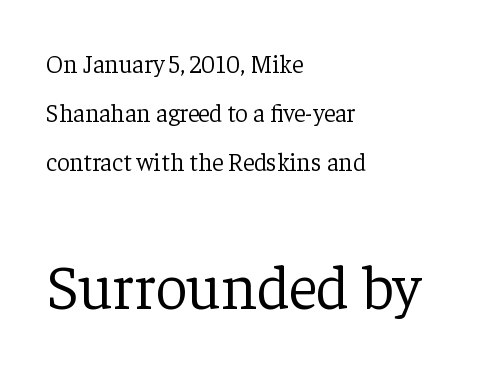
Q: Is the text bold? A: No.
Q: Is the text italic (slanted)? A: No, it is upright.
Q: Is the typeface a serif or a sans-serif typeface? A: Serif.
Q: Is the text underlined? A: No.
Q: How is the paragraph aligned? A: Left-aligned.
Q: Is the spacing between letters normal or unusually wide? A: Normal.
Q: Is the spacing between lines tight, normal or loose? A: Loose.
Q: Which block of text is set in a larger size, the first (top) or the second (bottom)? A: The second (bottom) one.
Q: Width (condensed, normal, or wide)? A: Normal.
Q: Stroke contrast? A: Low.
Q: x-height? A: Medium.
Q: Monospaced? A: No.
